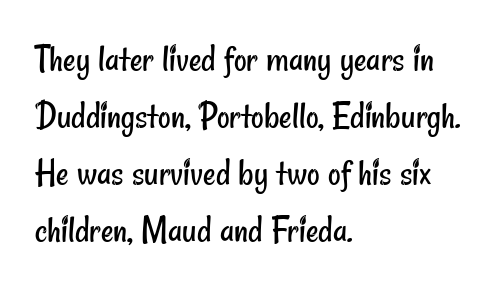
The image shows 39 px regular-weight, condensed sans-serif type; set left-aligned, normal line spacing (1.46x), normal letter spacing, not underlined; low stroke contrast and a small x-height.
